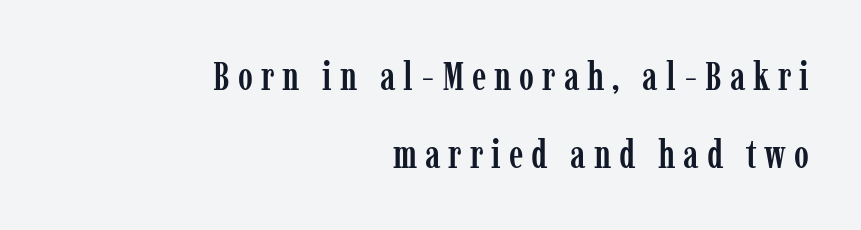
{"serif": "yes", "italic": "no", "width": "condensed", "stroke_contrast": "low", "x_height": "medium", "monospaced": "no", "underline": "no", "align": "right", "line_spacing": "loose", "line_spacing_ratio": 1.94, "letter_spacing": "wide", "letter_spacing_em": 0.2, "glyph_px": 40}
